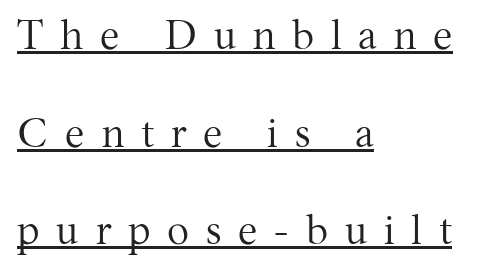
{"serif": "yes", "italic": "no", "bold": "no", "weight": "regular", "width": "normal", "stroke_contrast": "medium", "x_height": "medium", "monospaced": "no", "underline": "yes", "align": "left", "line_spacing": "loose", "line_spacing_ratio": 2.38, "letter_spacing": "wide", "letter_spacing_em": 0.41, "glyph_px": 41}
